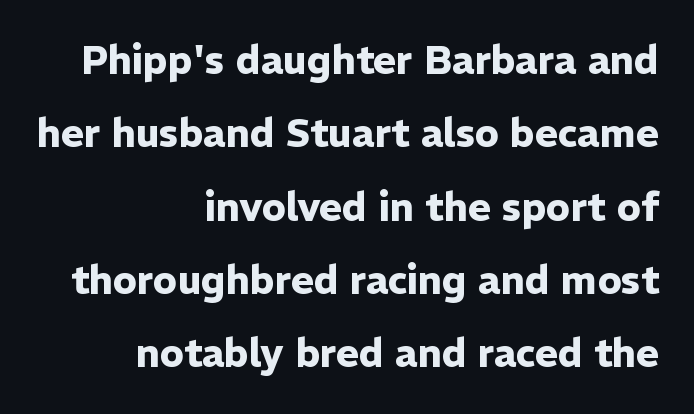
Q: Is the text bold? A: Yes.
Q: Is the text italic (slanted)? A: No, it is upright.
Q: Is the typeface a serif or a sans-serif typeface? A: Sans-serif.
Q: Is the text underlined? A: No.
Q: How is the paragraph aligned? A: Right-aligned.
Q: Is the spacing between letters normal or unusually wide? A: Normal.
Q: Width (condensed, normal, or wide)? A: Normal.
Q: Stroke contrast? A: Low.
Q: x-height? A: Medium.
Q: Monospaced? A: No.
